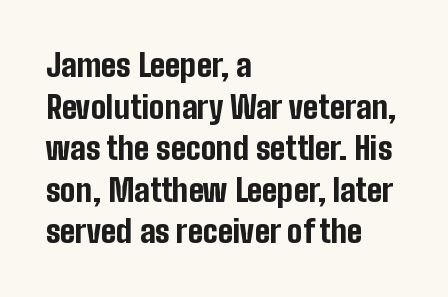
The image shows 31 px bold, condensed sans-serif type, upright; set left-aligned, normal line spacing (1.34x), normal letter spacing, not underlined; low stroke contrast and a medium x-height.
